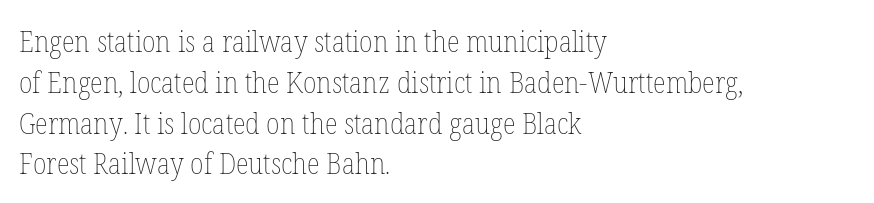
Q: Is the text bold? A: No.
Q: Is the text italic (slanted)? A: No, it is upright.
Q: Is the text underlined? A: No.
Q: How is the paragraph aligned? A: Left-aligned.
Q: Is the spacing between letters normal or unusually wide? A: Normal.
Q: Is the spacing between lines tight, normal or loose? A: Normal.
Q: Width (condensed, normal, or wide)? A: Condensed.
Q: Stroke contrast? A: Low.
Q: x-height? A: Medium.
Q: Monospaced? A: No.
